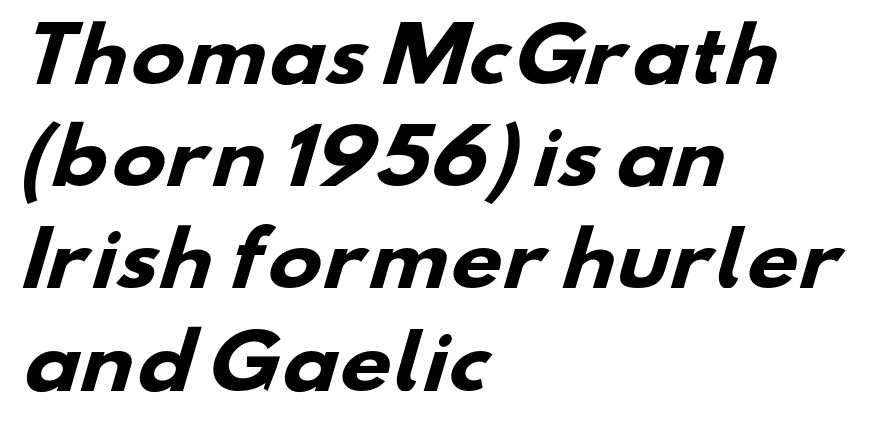
The image shows 73 px heavy, wide sans-serif type; set left-aligned, normal line spacing (1.4x), normal letter spacing, not underlined; low stroke contrast and a small x-height.
